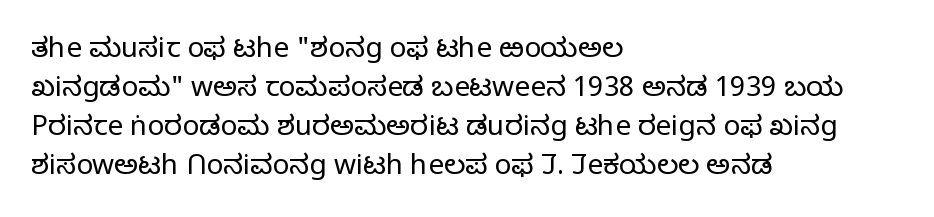
Here the glyphs are tracked normally, forming tight word shapes. Look at the bottom of the vertical strokes: they stop flat, with no serifs. A roman cut, with each character standing at attention. Reading down the column, the eye jumps a familiar distance to each next line. Underlining? Definitely not there. The letters advance in unequal steps, a hallmark of proportional type.
